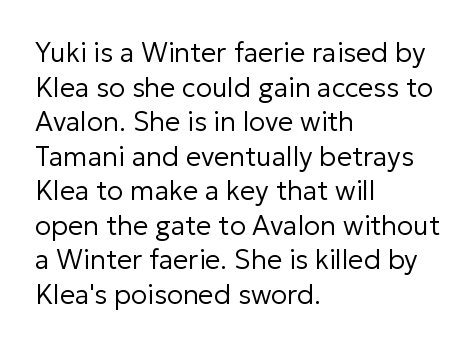
The image shows 27 px text type, upright; set left-aligned, normal line spacing (1.28x), normal letter spacing, not underlined.
